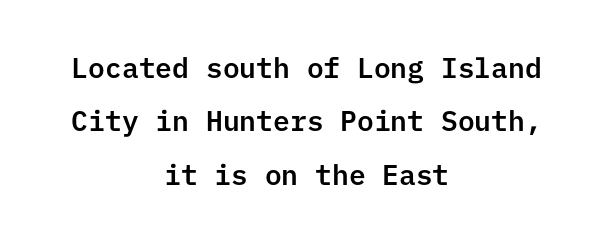
The type sits square on the baseline with zero lean. Leftover space on each line is divided equally before and after the words. The leading is generous, giving the passage an open texture. These lines keep a tight, regular rhythm from letter to letter.
